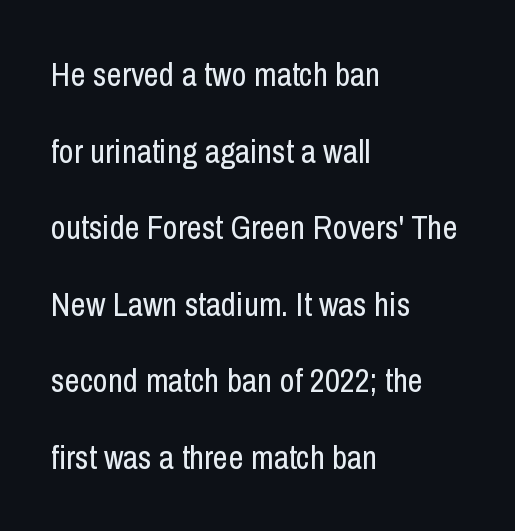
The image shows 33 px regular-weight, condensed sans-serif type, upright; set left-aligned, loose line spacing (2.32x), normal letter spacing, not underlined; low stroke contrast and a medium x-height.
